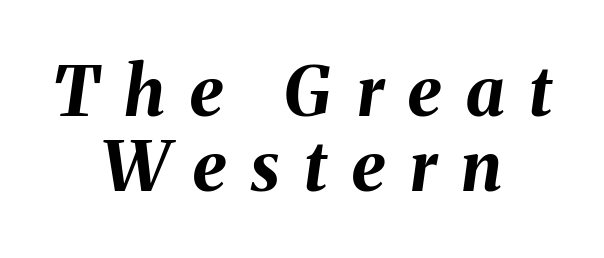
Q: Is the text bold? A: Yes.
Q: Is the text italic (slanted)? A: Yes, it leans right by about 8 degrees.
Q: Is the text underlined? A: No.
Q: How is the paragraph aligned? A: Centered.
Q: Is the spacing between letters normal or unusually wide? A: Unusually wide.
Q: Is the spacing between lines tight, normal or loose? A: Tight.
Q: Width (condensed, normal, or wide)? A: Normal.
Q: Stroke contrast? A: Medium.
Q: x-height? A: Medium.
Q: Monospaced? A: No.
